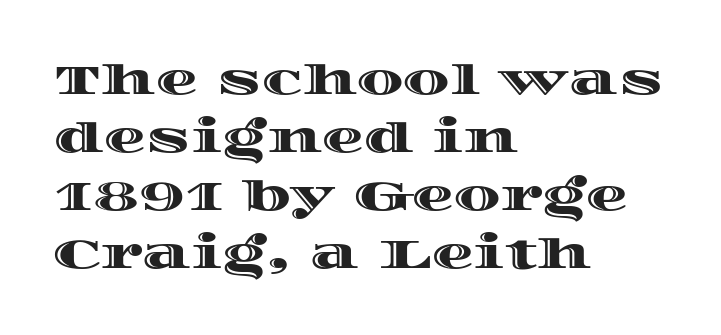
The image shows 42 px wide type, upright; set left-aligned, normal line spacing (1.38x), normal letter spacing, not underlined; a large x-height.
